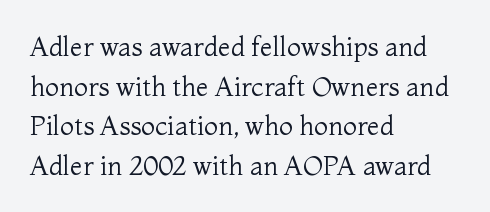
The image shows 26 px text type, upright; set left-aligned, normal line spacing (1.52x), normal letter spacing, not underlined.
